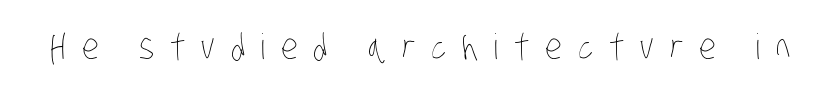
{"bold": "no", "weight": "thin", "width": "condensed", "stroke_contrast": "low", "x_height": "large", "monospaced": "no", "underline": "no", "letter_spacing": "wide", "letter_spacing_em": 0.45, "glyph_px": 35}
